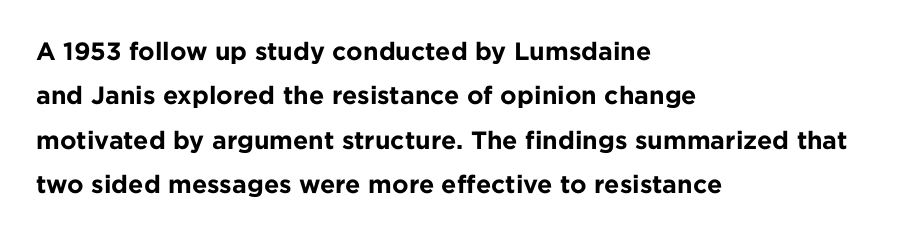
The image shows 25 px bold type, upright; set left-aligned, line spacing 1.78x, normal letter spacing, not underlined.
